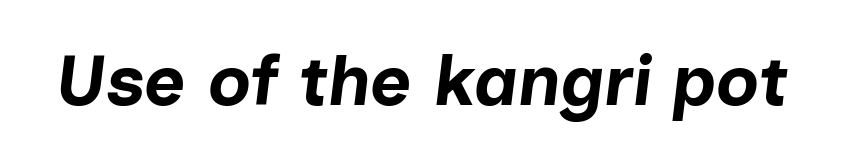
The image shows 71 px bold type, italic (leaning right); set normal letter spacing, not underlined; low stroke contrast and a medium x-height.
